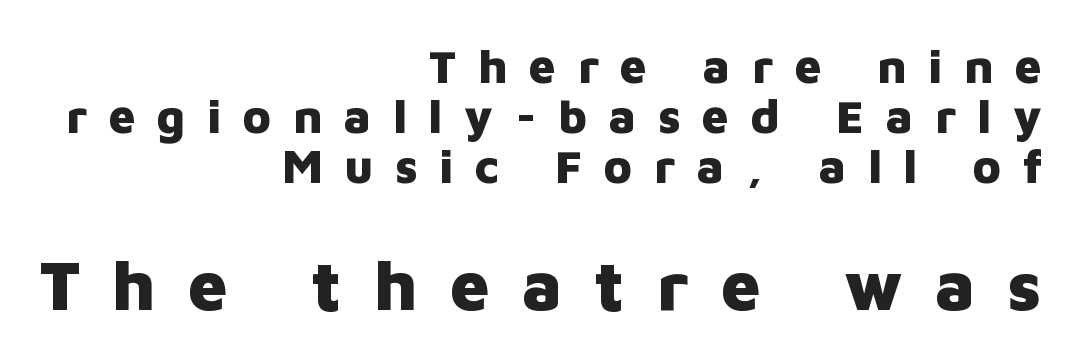
{"serif": "no", "italic": "no", "bold": "yes", "weight": "heavy", "width": "normal", "stroke_contrast": "low", "x_height": "medium", "monospaced": "no", "underline": "no", "align": "right", "line_spacing": "tight", "line_spacing_ratio": 1.06, "letter_spacing": "wide", "letter_spacing_em": 0.46, "larger_block": "second", "size_ratio": 1.49, "glyph_px": 70}
